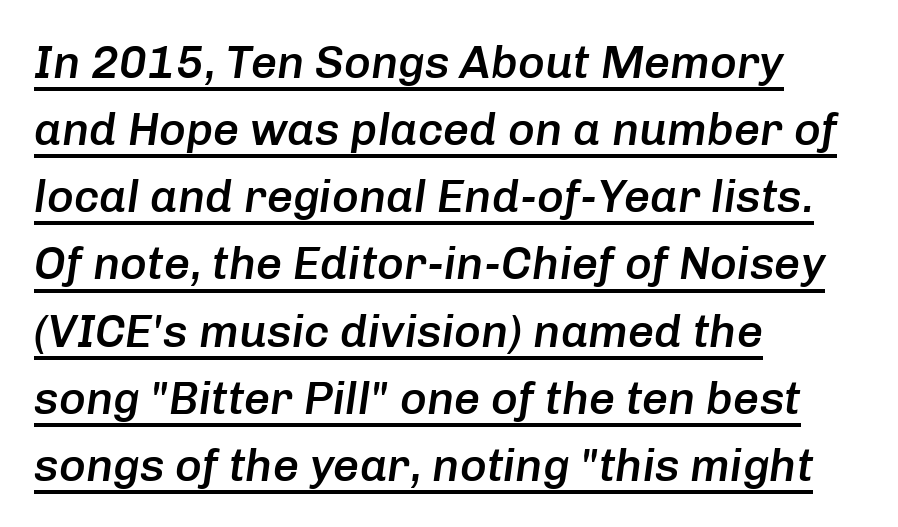
Q: Is the text bold? A: Semi-bold.
Q: Is the text italic (slanted)? A: Yes, it leans right by about 8 degrees.
Q: Is the text underlined? A: Yes.
Q: How is the paragraph aligned? A: Left-aligned.
Q: Is the spacing between letters normal or unusually wide? A: Normal.
Q: Is the spacing between lines tight, normal or loose? A: Normal.
Q: Width (condensed, normal, or wide)? A: Normal.
Q: Stroke contrast? A: Low.
Q: x-height? A: Medium.
Q: Monospaced? A: No.
